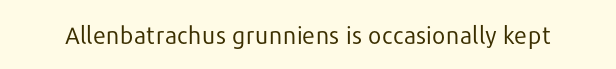
The image shows 24 px text type, upright; set normal letter spacing, not underlined.
